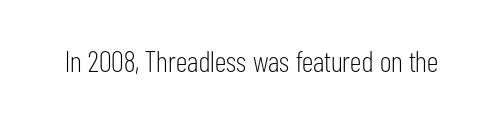
{"serif": "no", "italic": "no", "bold": "no", "weight": "light", "width": "condensed", "stroke_contrast": "low", "x_height": "medium", "monospaced": "no", "underline": "no", "letter_spacing": "normal", "letter_spacing_em": 0.0, "glyph_px": 30}
